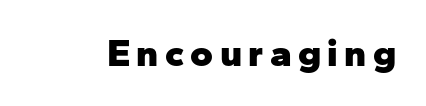
The image shows 39 px heavy sans-serif type, upright; set not underlined; low stroke contrast and a medium x-height.
